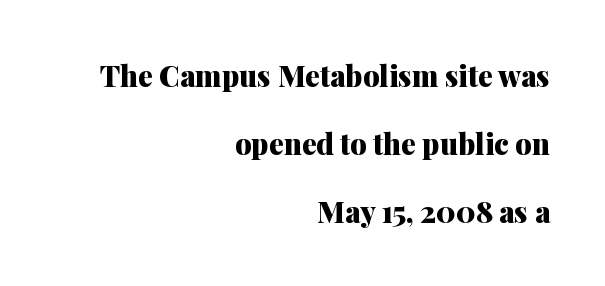
Q: Is the text bold? A: Yes.
Q: Is the text italic (slanted)? A: No, it is upright.
Q: Is the typeface a serif or a sans-serif typeface? A: Serif.
Q: Is the text underlined? A: No.
Q: How is the paragraph aligned? A: Right-aligned.
Q: Is the spacing between letters normal or unusually wide? A: Normal.
Q: Is the spacing between lines tight, normal or loose? A: Loose.
Q: Width (condensed, normal, or wide)? A: Normal.
Q: Stroke contrast? A: Medium.
Q: x-height? A: Medium.
Q: Monospaced? A: No.
